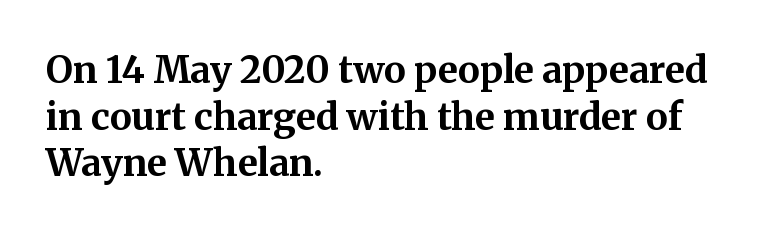
The image shows 37 px bold serif type, upright; set left-aligned, normal line spacing (1.26x), normal letter spacing, not underlined; medium stroke contrast and a medium x-height.
